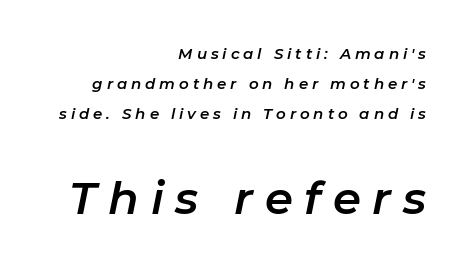
Q: Is the text italic (slanted)? A: Yes, it leans right by about 11 degrees.
Q: Is the text underlined? A: No.
Q: How is the paragraph aligned? A: Right-aligned.
Q: Is the spacing between letters normal or unusually wide? A: Unusually wide.
Q: Is the spacing between lines tight, normal or loose? A: Loose.
Q: Which block of text is set in a larger size, the first (top) or the second (bottom)? A: The second (bottom) one.
Q: Width (condensed, normal, or wide)? A: Normal.
Q: Stroke contrast? A: Low.
Q: x-height? A: Medium.
Q: Monospaced? A: No.
